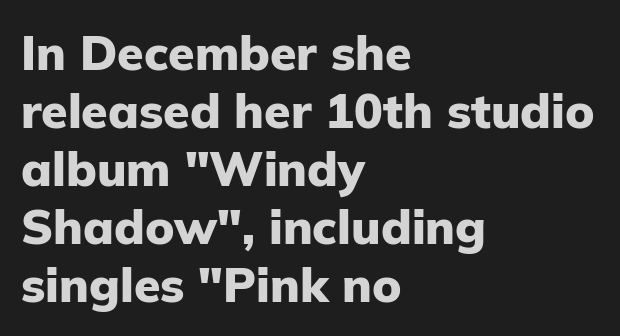
Q: Is the text bold? A: Yes.
Q: Is the text italic (slanted)? A: No, it is upright.
Q: Is the typeface a serif or a sans-serif typeface? A: Sans-serif.
Q: Is the text underlined? A: No.
Q: How is the paragraph aligned? A: Left-aligned.
Q: Is the spacing between letters normal or unusually wide? A: Normal.
Q: Width (condensed, normal, or wide)? A: Normal.
Q: Stroke contrast? A: Low.
Q: x-height? A: Medium.
Q: Monospaced? A: No.
